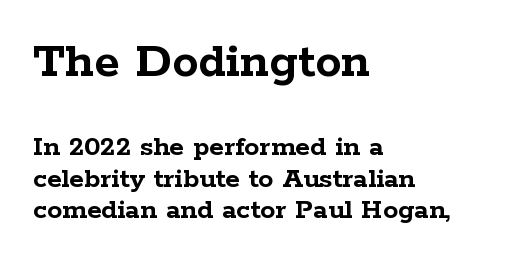
Q: Is the text bold? A: Yes.
Q: Is the text italic (slanted)? A: No, it is upright.
Q: Is the typeface a serif or a sans-serif typeface? A: Serif.
Q: Is the text underlined? A: No.
Q: How is the paragraph aligned? A: Left-aligned.
Q: Is the spacing between letters normal or unusually wide? A: Normal.
Q: Is the spacing between lines tight, normal or loose? A: Tight.
Q: Which block of text is set in a larger size, the first (top) or the second (bottom)? A: The first (top) one.
Q: Width (condensed, normal, or wide)? A: Wide.
Q: Stroke contrast? A: Low.
Q: x-height? A: Medium.
Q: Monospaced? A: No.
